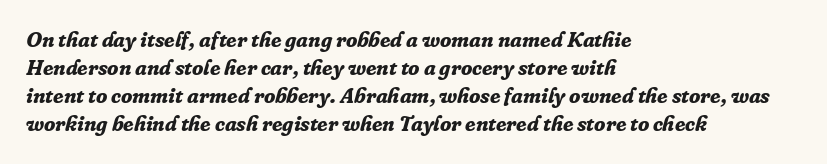
{"italic": "yes", "lean": "right", "slant_degrees": 16, "bold": "yes", "underline": "no", "align": "left", "line_spacing": "normal", "line_spacing_ratio": 1.34, "letter_spacing": "normal", "letter_spacing_em": 0.0, "glyph_px": 21}
